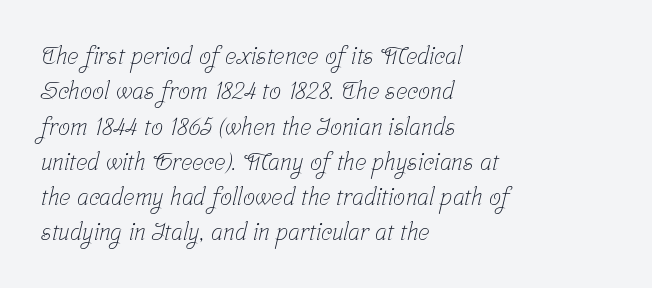
Q: Is the text bold? A: No.
Q: Is the text underlined? A: No.
Q: How is the paragraph aligned? A: Left-aligned.
Q: Is the spacing between letters normal or unusually wide? A: Normal.
Q: Is the spacing between lines tight, normal or loose? A: Normal.
